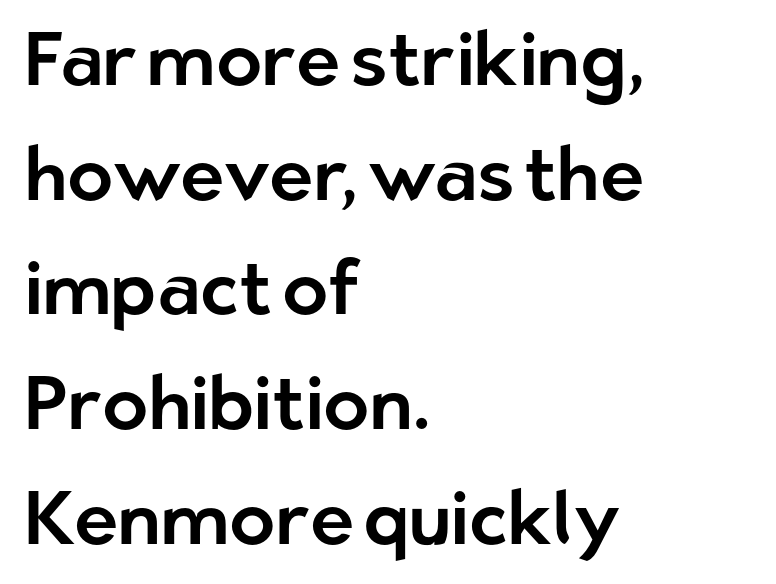
Font category for this specimen: sans-serif. Rule under the text: the space is simply empty. The rendering uses natural spacing where letterforms have individual widths. The passage is arranged the way most books set body copy — flush left. Posture: straight, roman, zero tilt. Standard letterfit; no display-style spreading of the glyphs.
